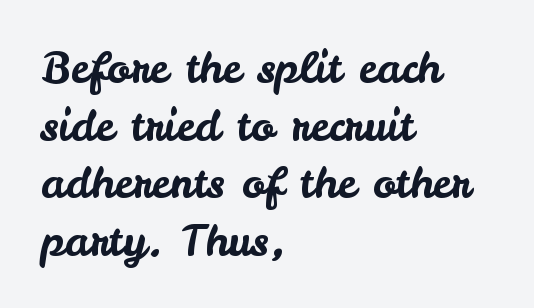
Q: Is the text italic (slanted)? A: Yes.
Q: Is the typeface a serif or a sans-serif typeface? A: Sans-serif.
Q: Is the text underlined? A: No.
Q: How is the paragraph aligned? A: Left-aligned.
Q: Is the spacing between letters normal or unusually wide? A: Normal.
Q: Is the spacing between lines tight, normal or loose? A: Normal.
Q: Width (condensed, normal, or wide)? A: Normal.
Q: Stroke contrast? A: Low.
Q: x-height? A: Small.
Q: Monospaced? A: No.
